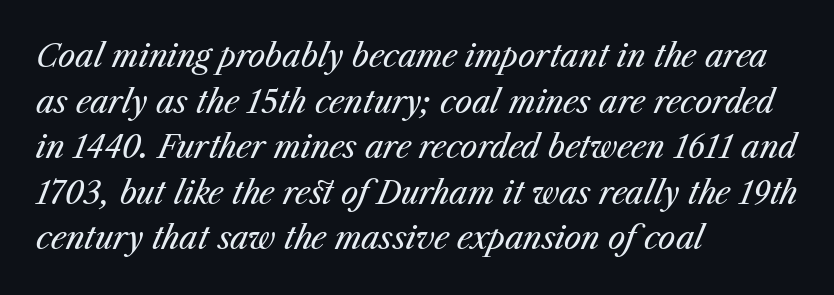
Q: Is the text bold? A: No.
Q: Is the text italic (slanted)? A: Yes, it leans right by about 23 degrees.
Q: Is the text underlined? A: No.
Q: How is the paragraph aligned? A: Left-aligned.
Q: Is the spacing between letters normal or unusually wide? A: Normal.
Q: Is the spacing between lines tight, normal or loose? A: Normal.
Q: Width (condensed, normal, or wide)? A: Normal.
Q: Stroke contrast? A: Medium.
Q: x-height? A: Medium.
Q: Monospaced? A: No.
